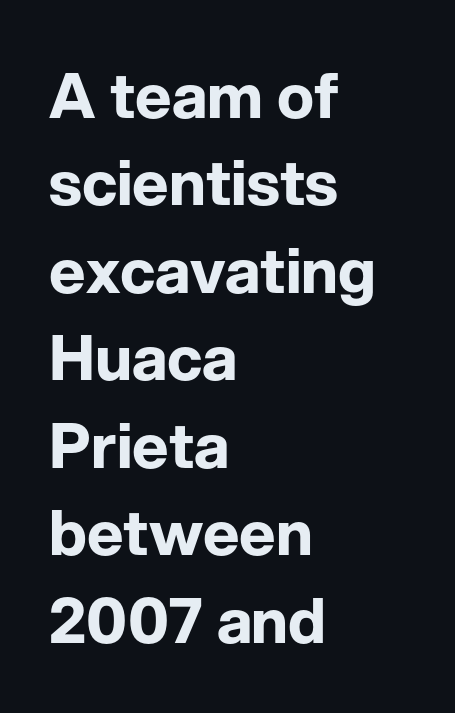
Q: Is the text bold? A: Yes.
Q: Is the text italic (slanted)? A: No, it is upright.
Q: Is the typeface a serif or a sans-serif typeface? A: Sans-serif.
Q: Is the text underlined? A: No.
Q: How is the paragraph aligned? A: Left-aligned.
Q: Is the spacing between letters normal or unusually wide? A: Normal.
Q: Is the spacing between lines tight, normal or loose? A: Normal.
Q: Width (condensed, normal, or wide)? A: Normal.
Q: Stroke contrast? A: Low.
Q: x-height? A: Medium.
Q: Monospaced? A: No.
